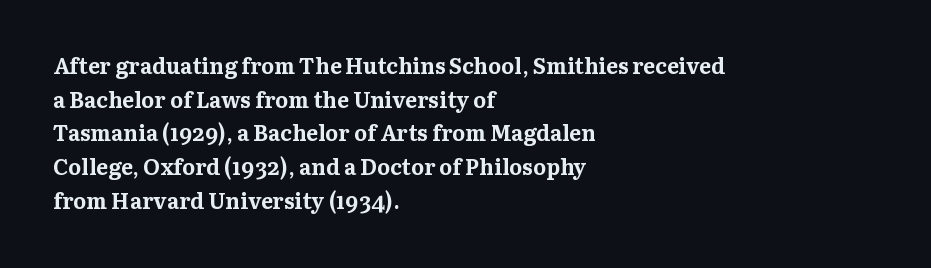
{"italic": "no", "bold": "yes", "underline": "no", "align": "left", "line_spacing": "normal", "line_spacing_ratio": 1.53, "letter_spacing": "normal", "letter_spacing_em": 0.0, "glyph_px": 22}
